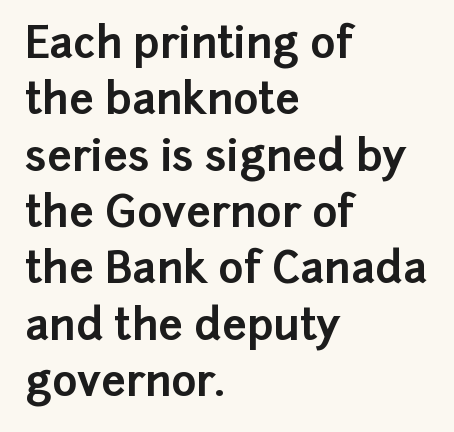
The font is running at its bold setting. A typesetter would label this face a sans. No italicization has been applied; the sample stays upright. Typeset ragged right — the left edge is the straight one. Spacing verdict: proportional, widths tailored to each character. Rule under the text: the space is simply empty.
